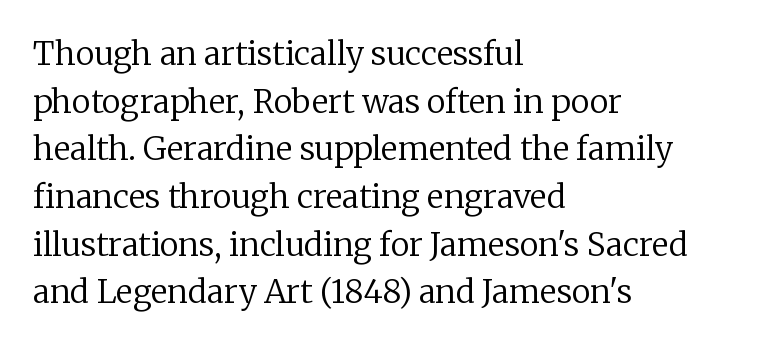
{"serif": "yes", "italic": "no", "bold": "no", "weight": "regular", "width": "normal", "stroke_contrast": "low", "x_height": "medium", "monospaced": "no", "underline": "no", "align": "left", "line_spacing": "normal", "line_spacing_ratio": 1.49, "letter_spacing": "normal", "letter_spacing_em": 0.0, "glyph_px": 32}
